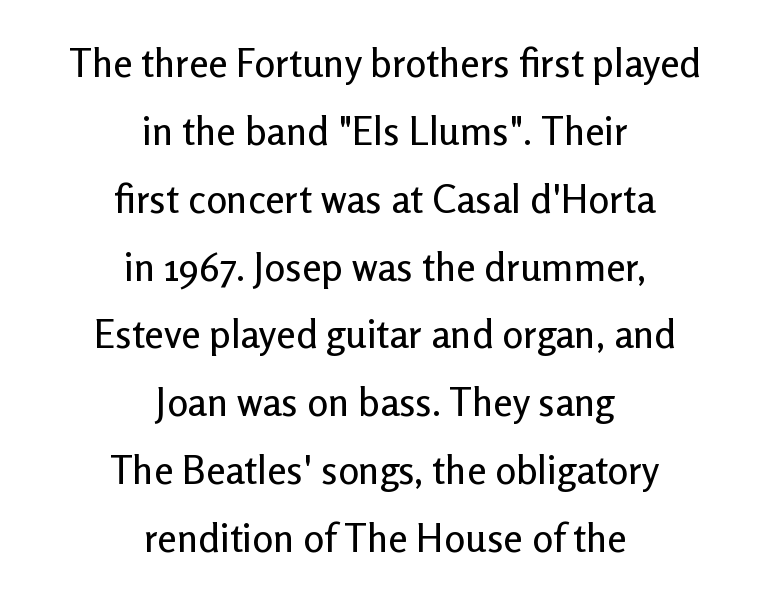
{"serif": "no", "italic": "no", "width": "normal", "stroke_contrast": "low", "x_height": "medium", "monospaced": "no", "underline": "no", "align": "center", "line_spacing_ratio": 1.74, "letter_spacing": "normal", "letter_spacing_em": 0.0, "glyph_px": 39}
